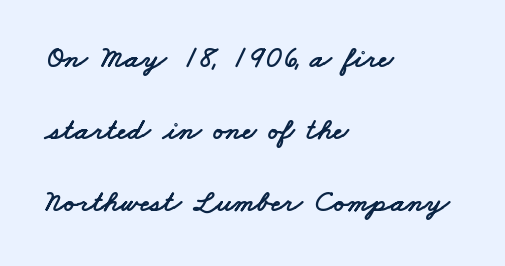
Typeset ragged right — the left edge is the straight one. Nobody drew a line under any word here. Character widths vary here, with narrow letters taking less room than wide ones. Characters follow at the spacing the type designer built in. I'd call this a sans setting — the letters go barefoot. Notice the wide empty band between every row — that's loose leading.
